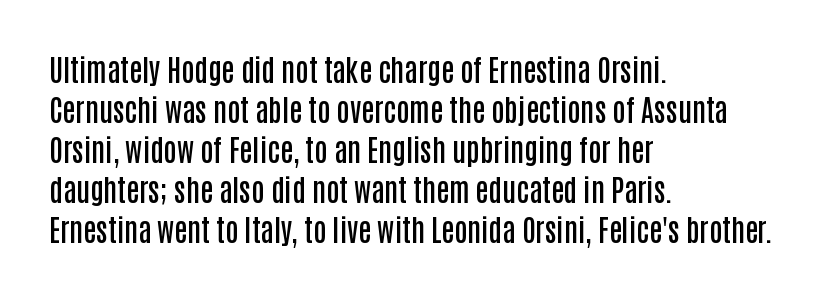
{"serif": "no", "italic": "no", "bold": "semi", "weight": "semibold", "width": "condensed", "stroke_contrast": "low", "x_height": "large", "monospaced": "no", "underline": "no", "align": "left", "line_spacing": "normal", "line_spacing_ratio": 1.38, "letter_spacing": "normal", "letter_spacing_em": 0.0, "glyph_px": 29}
